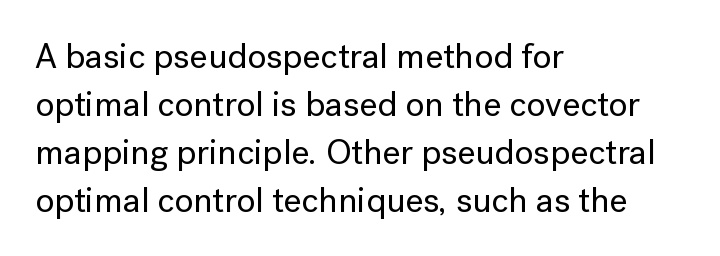
Q: Is the text italic (slanted)? A: No, it is upright.
Q: Is the typeface a serif or a sans-serif typeface? A: Sans-serif.
Q: Is the text underlined? A: No.
Q: How is the paragraph aligned? A: Left-aligned.
Q: Is the spacing between letters normal or unusually wide? A: Normal.
Q: Is the spacing between lines tight, normal or loose? A: Normal.
Q: Width (condensed, normal, or wide)? A: Normal.
Q: Stroke contrast? A: Low.
Q: x-height? A: Medium.
Q: Monospaced? A: No.
